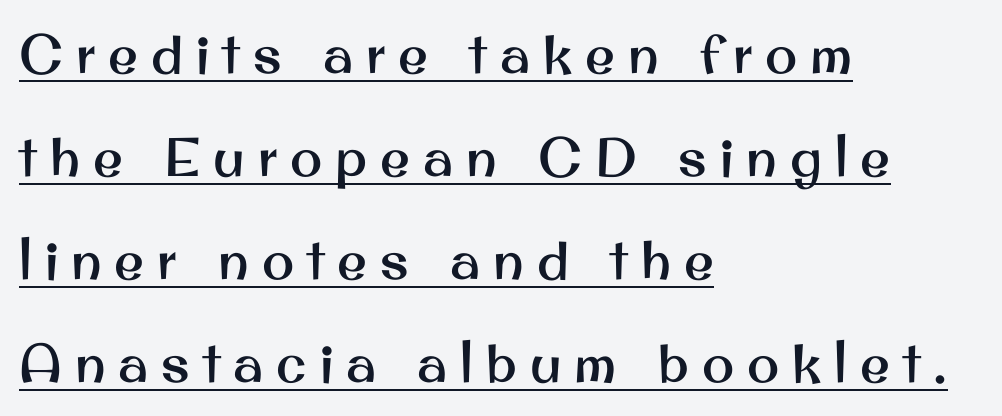
Q: Is the text italic (slanted)? A: No, it is upright.
Q: Is the typeface a serif or a sans-serif typeface? A: Sans-serif.
Q: Is the text underlined? A: Yes.
Q: How is the paragraph aligned? A: Left-aligned.
Q: Is the spacing between letters normal or unusually wide? A: Unusually wide.
Q: Is the spacing between lines tight, normal or loose? A: Loose.
Q: Width (condensed, normal, or wide)? A: Normal.
Q: Stroke contrast? A: Medium.
Q: x-height? A: Small.
Q: Monospaced? A: No.
